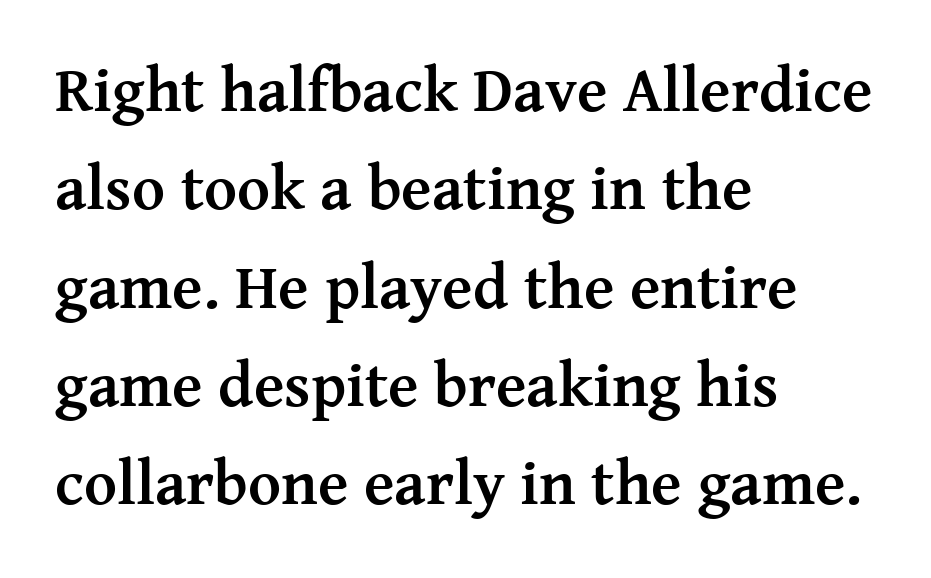
Q: Is the text bold? A: Yes.
Q: Is the text italic (slanted)? A: No, it is upright.
Q: Is the typeface a serif or a sans-serif typeface? A: Serif.
Q: Is the text underlined? A: No.
Q: How is the paragraph aligned? A: Left-aligned.
Q: Is the spacing between letters normal or unusually wide? A: Normal.
Q: Is the spacing between lines tight, normal or loose? A: Normal.
Q: Width (condensed, normal, or wide)? A: Normal.
Q: Stroke contrast? A: Medium.
Q: x-height? A: Medium.
Q: Monospaced? A: No.
